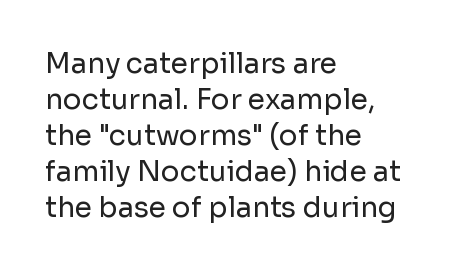
The image shows 28 px regular-weight sans-serif type, upright; set left-aligned, normal line spacing (1.29x), normal letter spacing, not underlined; low stroke contrast and a medium x-height.
